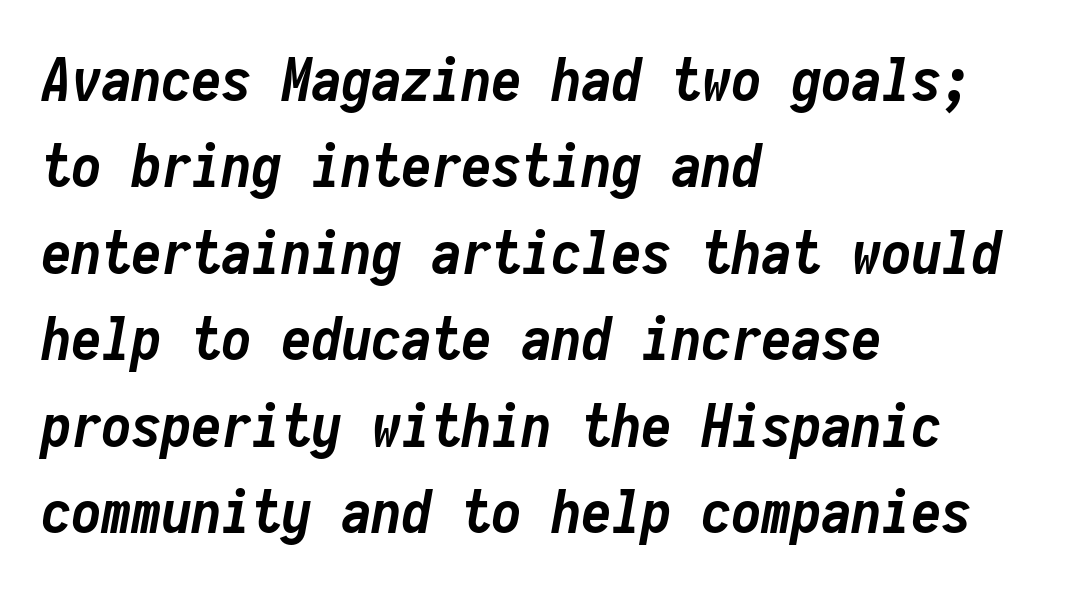
The image shows 60 px semibold, condensed type, italic (leaning right), monospaced; set left-aligned, normal line spacing (1.44x), normal letter spacing, not underlined; low stroke contrast and a medium x-height.
